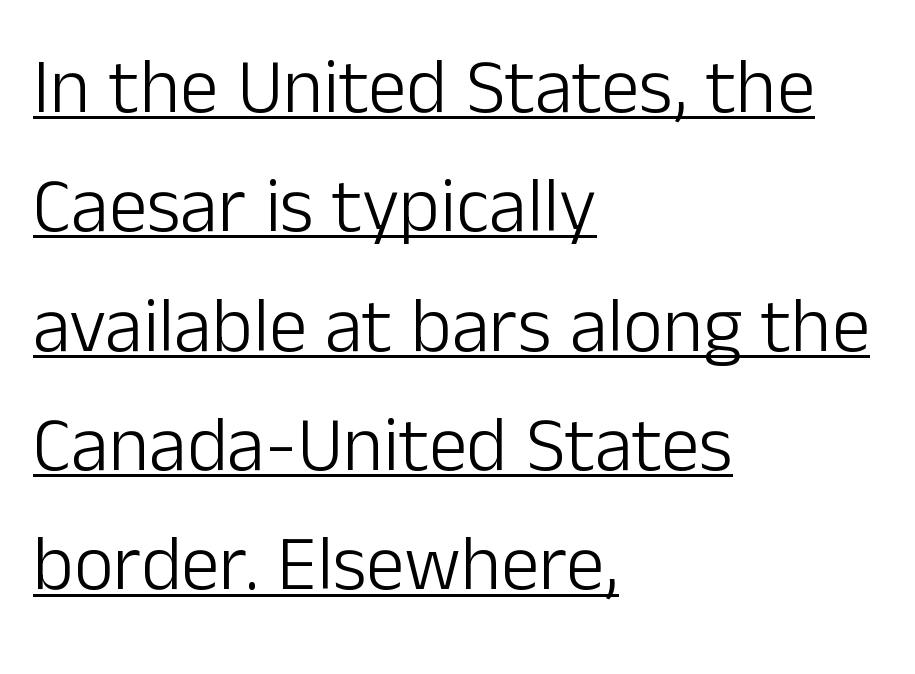
Q: Is the text bold? A: No.
Q: Is the text italic (slanted)? A: No, it is upright.
Q: Is the typeface a serif or a sans-serif typeface? A: Sans-serif.
Q: Is the text underlined? A: Yes.
Q: How is the paragraph aligned? A: Left-aligned.
Q: Is the spacing between letters normal or unusually wide? A: Normal.
Q: Is the spacing between lines tight, normal or loose? A: Normal.
Q: Width (condensed, normal, or wide)? A: Normal.
Q: Stroke contrast? A: Low.
Q: x-height? A: Medium.
Q: Monospaced? A: No.
